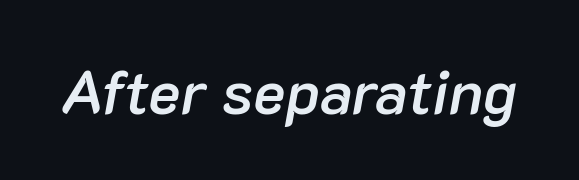
The text carries the slant typical of an italic or oblique font. Varying glyph widths throughout — classic text-font behaviour. Does extra space separate the letters? No, they use regular spacing. These words are printed semibold, heavier than regular yet not bold.
